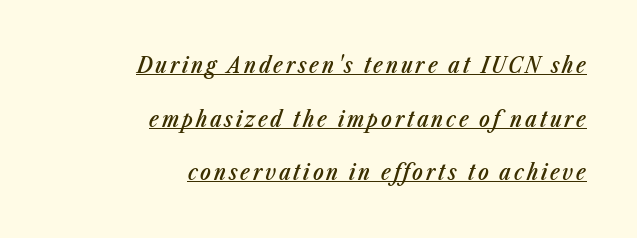
Q: Is the text bold? A: Semi-bold.
Q: Is the text italic (slanted)? A: Yes, it leans right by about 23 degrees.
Q: Is the text underlined? A: Yes.
Q: How is the paragraph aligned? A: Right-aligned.
Q: Is the spacing between lines tight, normal or loose? A: Loose.
